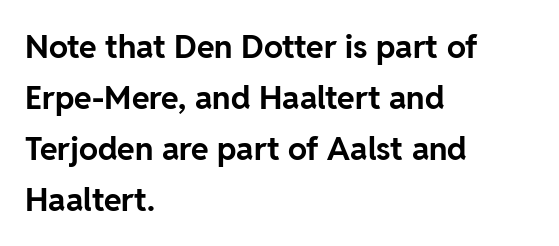
{"serif": "no", "italic": "no", "bold": "yes", "weight": "bold", "width": "normal", "stroke_contrast": "low", "x_height": "medium", "monospaced": "no", "underline": "no", "align": "left", "line_spacing": "normal", "line_spacing_ratio": 1.59, "letter_spacing": "normal", "letter_spacing_em": 0.0, "glyph_px": 32}
